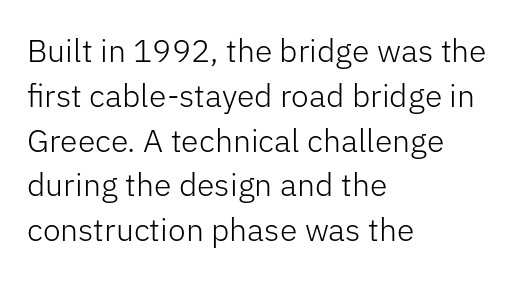
Q: Is the text bold? A: No.
Q: Is the text italic (slanted)? A: No, it is upright.
Q: Is the typeface a serif or a sans-serif typeface? A: Sans-serif.
Q: Is the text underlined? A: No.
Q: How is the paragraph aligned? A: Left-aligned.
Q: Is the spacing between letters normal or unusually wide? A: Normal.
Q: Is the spacing between lines tight, normal or loose? A: Normal.
Q: Width (condensed, normal, or wide)? A: Normal.
Q: Stroke contrast? A: Low.
Q: x-height? A: Medium.
Q: Monospaced? A: No.
